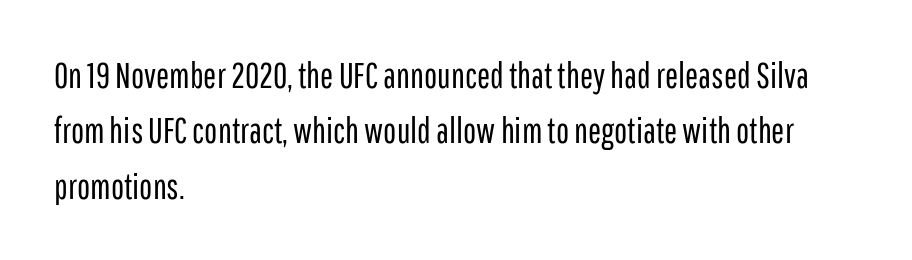
{"serif": "no", "italic": "no", "bold": "no", "weight": "regular", "width": "condensed", "stroke_contrast": "low", "x_height": "medium", "monospaced": "no", "underline": "no", "align": "left", "line_spacing": "normal", "line_spacing_ratio": 1.58, "letter_spacing": "normal", "letter_spacing_em": 0.0, "glyph_px": 35}
